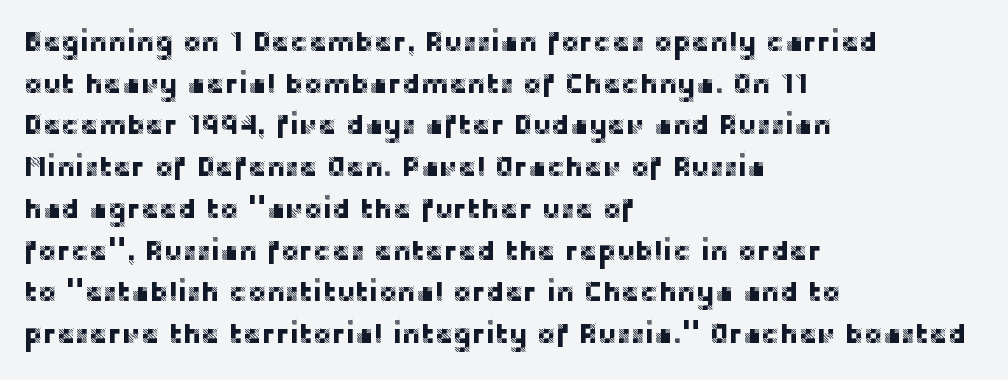
{"serif": "no", "italic": "no", "width": "normal", "stroke_contrast": "low", "x_height": "large", "monospaced": "no", "underline": "no", "align": "left", "line_spacing": "normal", "line_spacing_ratio": 1.49, "letter_spacing": "normal", "letter_spacing_em": 0.0, "glyph_px": 28}
